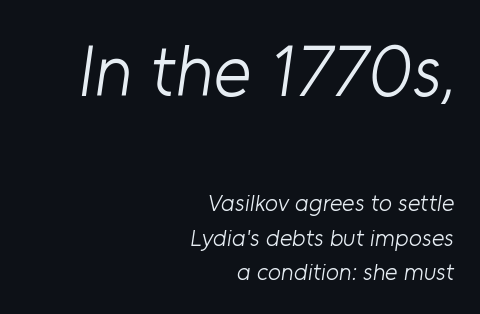
Q: Is the text bold? A: No.
Q: Is the typeface a serif or a sans-serif typeface? A: Sans-serif.
Q: Is the text underlined? A: No.
Q: How is the paragraph aligned? A: Right-aligned.
Q: Is the spacing between letters normal or unusually wide? A: Normal.
Q: Is the spacing between lines tight, normal or loose? A: Normal.
Q: Which block of text is set in a larger size, the first (top) or the second (bottom)? A: The first (top) one.
Q: Width (condensed, normal, or wide)? A: Normal.
Q: Stroke contrast? A: Low.
Q: x-height? A: Medium.
Q: Monospaced? A: No.
